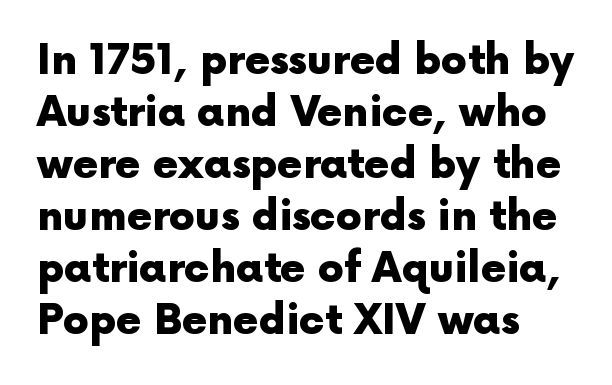
Q: Is the text bold? A: Yes.
Q: Is the text italic (slanted)? A: No, it is upright.
Q: Is the typeface a serif or a sans-serif typeface? A: Sans-serif.
Q: Is the text underlined? A: No.
Q: How is the paragraph aligned? A: Left-aligned.
Q: Is the spacing between letters normal or unusually wide? A: Normal.
Q: Is the spacing between lines tight, normal or loose? A: Normal.
Q: Width (condensed, normal, or wide)? A: Normal.
Q: x-height? A: Medium.
Q: Monospaced? A: No.
